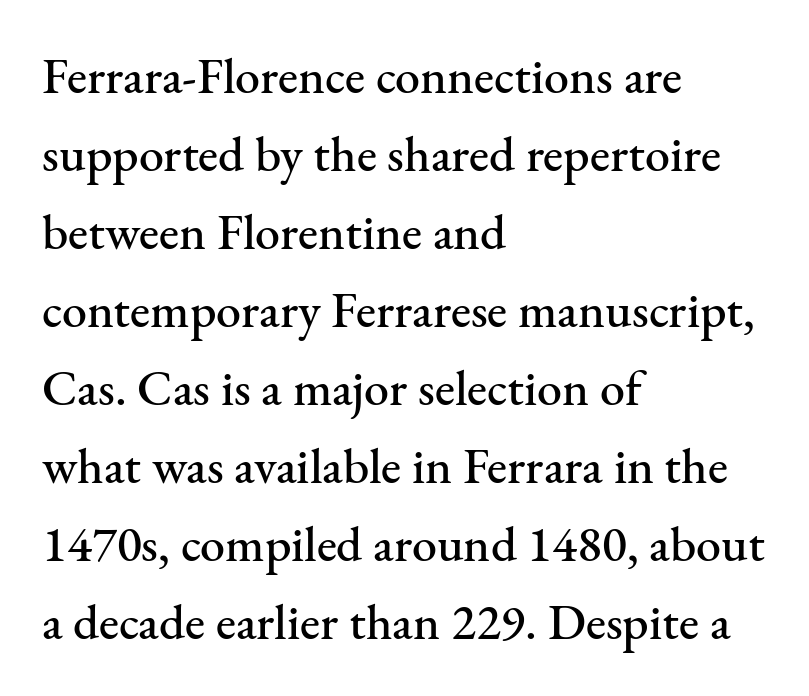
The image shows 50 px serif type, upright; set left-aligned, normal line spacing (1.56x), normal letter spacing, not underlined; medium stroke contrast and a small x-height.
